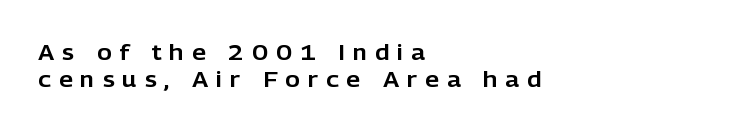
Q: Is the text italic (slanted)? A: No, it is upright.
Q: Is the text underlined? A: No.
Q: How is the paragraph aligned? A: Left-aligned.
Q: Is the spacing between letters normal or unusually wide? A: Unusually wide.
Q: Is the spacing between lines tight, normal or loose? A: Normal.
